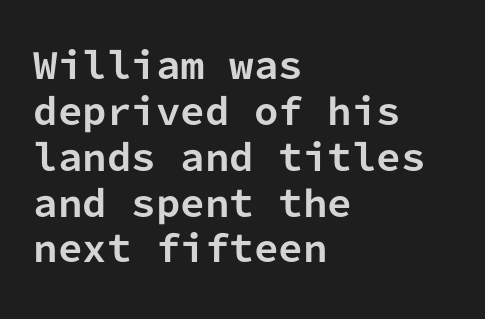
{"serif": "no", "italic": "no", "bold": "yes", "weight": "bold", "width": "normal", "stroke_contrast": "low", "x_height": "medium", "monospaced": "yes", "underline": "no", "align": "left", "line_spacing": "normal", "line_spacing_ratio": 1.31, "letter_spacing": "normal", "letter_spacing_em": 0.0, "glyph_px": 35}
